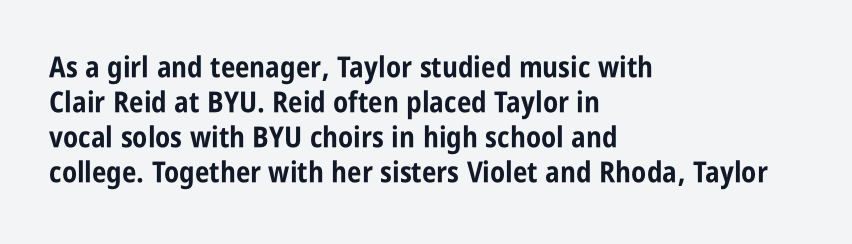
The image shows 29 px bold, condensed sans-serif type, upright; set left-aligned, line spacing 1.21x, normal letter spacing, not underlined; low stroke contrast and a large x-height.
